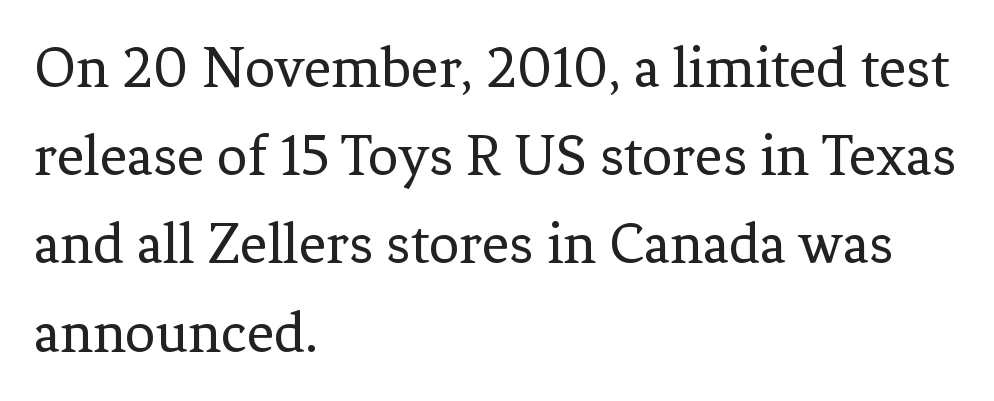
The image shows 60 px regular-weight serif type, upright; set left-aligned, normal line spacing (1.47x), normal letter spacing, not underlined; low stroke contrast and a medium x-height.
